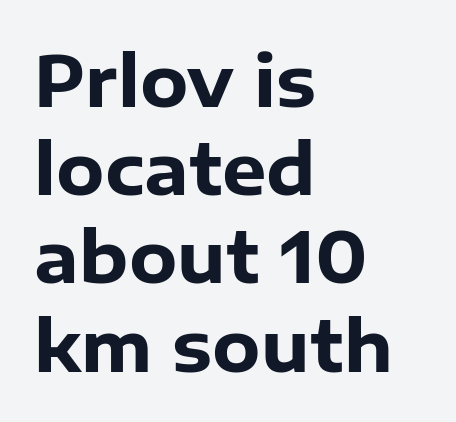
Q: Is the text bold? A: Yes.
Q: Is the text italic (slanted)? A: No, it is upright.
Q: Is the typeface a serif or a sans-serif typeface? A: Sans-serif.
Q: Is the text underlined? A: No.
Q: How is the paragraph aligned? A: Left-aligned.
Q: Is the spacing between letters normal or unusually wide? A: Normal.
Q: Is the spacing between lines tight, normal or loose? A: Normal.
Q: Width (condensed, normal, or wide)? A: Normal.
Q: Stroke contrast? A: Low.
Q: x-height? A: Medium.
Q: Monospaced? A: No.
